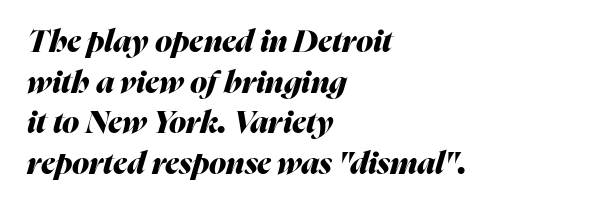
The image shows 31 px heavy type, italic (leaning right); set left-aligned, normal line spacing (1.31x), normal letter spacing, not underlined; medium stroke contrast and a medium x-height.
